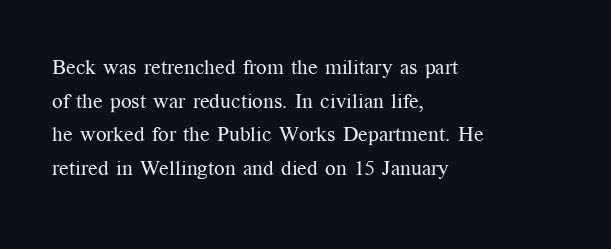
The image shows 21 px text type, upright; set left-aligned, normal line spacing (1.6x), normal letter spacing, not underlined.
